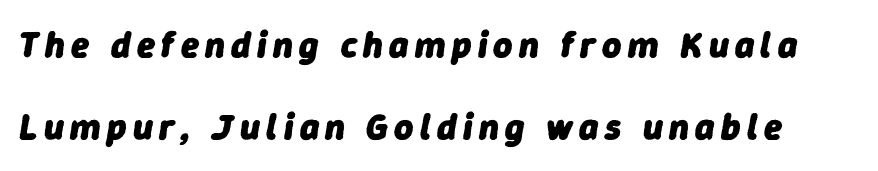
The image shows 37 px heavy type, italic (leaning right); set loose line spacing (2.22x), not underlined; low stroke contrast and a medium x-height.
